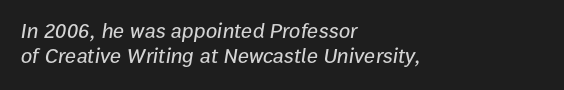
Q: Is the text italic (slanted)? A: Yes, it leans right by about 9 degrees.
Q: Is the text underlined? A: No.
Q: How is the paragraph aligned? A: Left-aligned.
Q: Is the spacing between letters normal or unusually wide? A: Normal.
